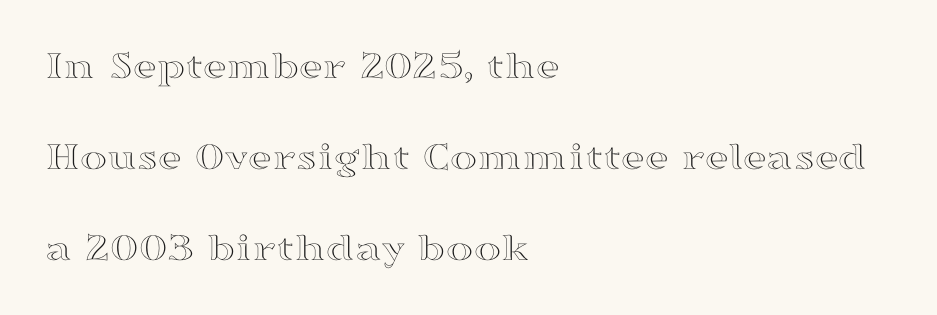
{"italic": "no", "width": "wide", "x_height": "medium", "monospaced": "no", "underline": "no", "align": "left", "line_spacing": "loose", "line_spacing_ratio": 2.22, "letter_spacing": "normal", "letter_spacing_em": 0.0, "glyph_px": 41}
